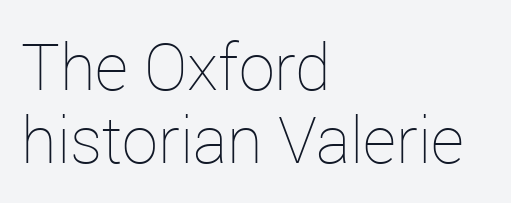
Q: Is the text bold? A: No.
Q: Is the text italic (slanted)? A: No, it is upright.
Q: Is the text underlined? A: No.
Q: How is the paragraph aligned? A: Left-aligned.
Q: Is the spacing between letters normal or unusually wide? A: Normal.
Q: Is the spacing between lines tight, normal or loose? A: Tight.
Q: Width (condensed, normal, or wide)? A: Normal.
Q: Stroke contrast? A: Low.
Q: x-height? A: Medium.
Q: Monospaced? A: No.
